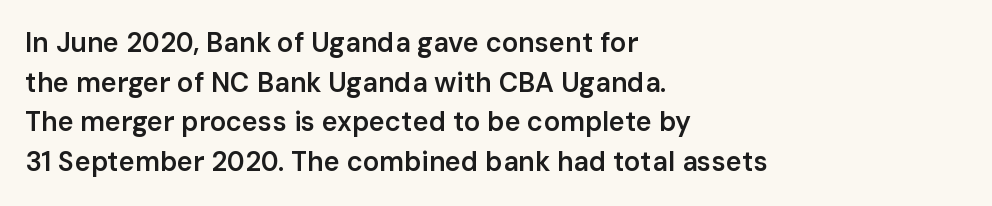
{"italic": "no", "bold": "semi", "underline": "no", "align": "left", "line_spacing": "normal", "line_spacing_ratio": 1.47, "letter_spacing": "normal", "letter_spacing_em": 0.0, "glyph_px": 27}
